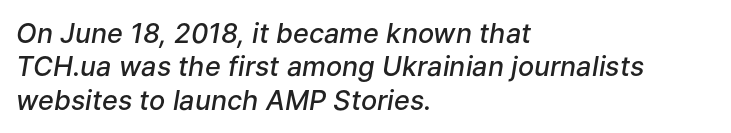
{"italic": "yes", "lean": "right", "slant_degrees": 9, "bold": "semi", "underline": "no", "align": "left", "line_spacing_ratio": 1.24, "letter_spacing": "normal", "letter_spacing_em": 0.0, "glyph_px": 27}
